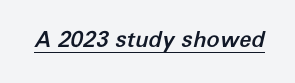
Style check: oblique. Tracking here is standard; glyphs follow each other at the usual distance. The typesetter has applied underlining to the passage shown.
